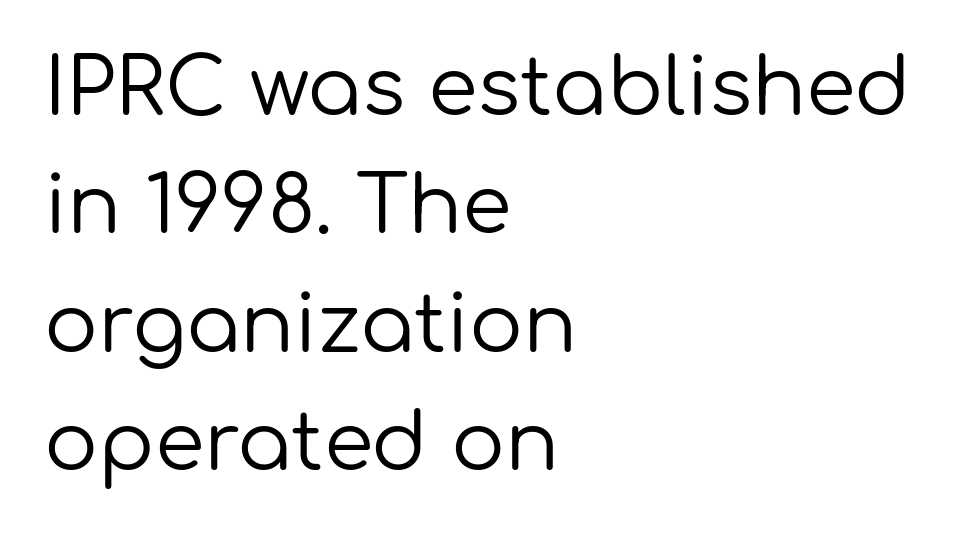
There is no visible air inserted between adjacent glyphs. The rendering uses natural spacing where letterforms have individual widths. Each new line begins a customary step beneath the previous one. Each stroke keeps to a modest, everyday thickness or less. Notice how the passage keeps a crisp vertical edge on the left only.
